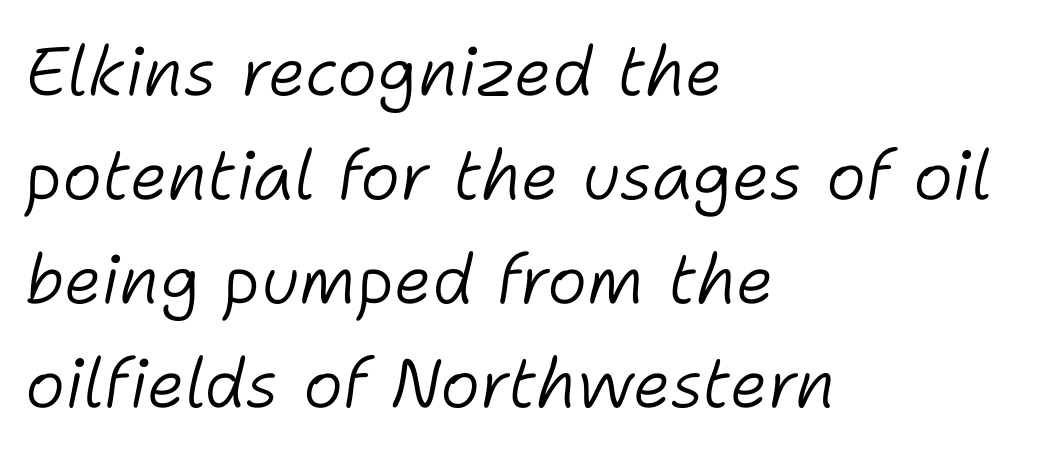
{"italic": "yes", "lean": "right", "slant_degrees": 11, "bold": "no", "weight": "light", "width": "normal", "stroke_contrast": "low", "x_height": "medium", "monospaced": "no", "underline": "no", "align": "left", "line_spacing": "normal", "line_spacing_ratio": 1.53, "letter_spacing": "normal", "letter_spacing_em": 0.0, "glyph_px": 68}
